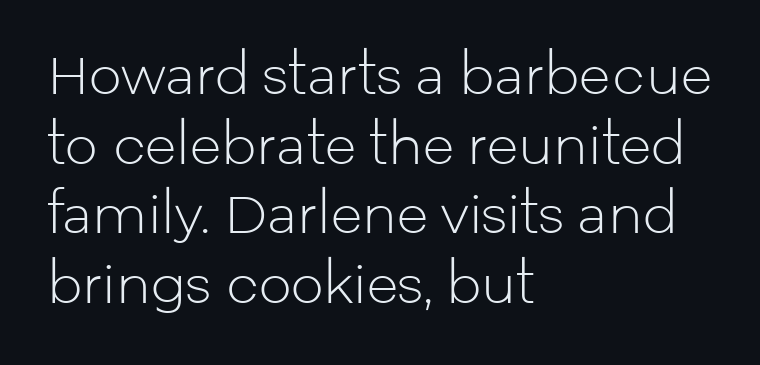
Q: Is the text bold? A: No.
Q: Is the text italic (slanted)? A: No, it is upright.
Q: Is the typeface a serif or a sans-serif typeface? A: Sans-serif.
Q: Is the text underlined? A: No.
Q: How is the paragraph aligned? A: Left-aligned.
Q: Is the spacing between letters normal or unusually wide? A: Normal.
Q: Is the spacing between lines tight, normal or loose? A: Normal.
Q: Width (condensed, normal, or wide)? A: Normal.
Q: Stroke contrast? A: Low.
Q: x-height? A: Medium.
Q: Monospaced? A: No.
